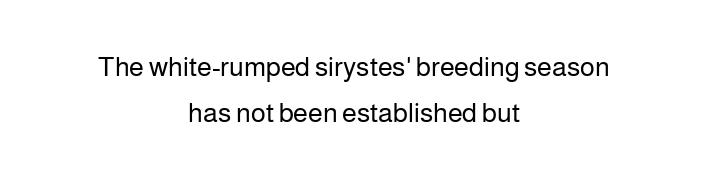
Spacing between characters is what you'd get straight out of the box. The typeface has the unassuming heft of standard copy or less. Casual observation: everything's sitting right in the middle. You can tell it's not italic because the verticals are truly vertical.
